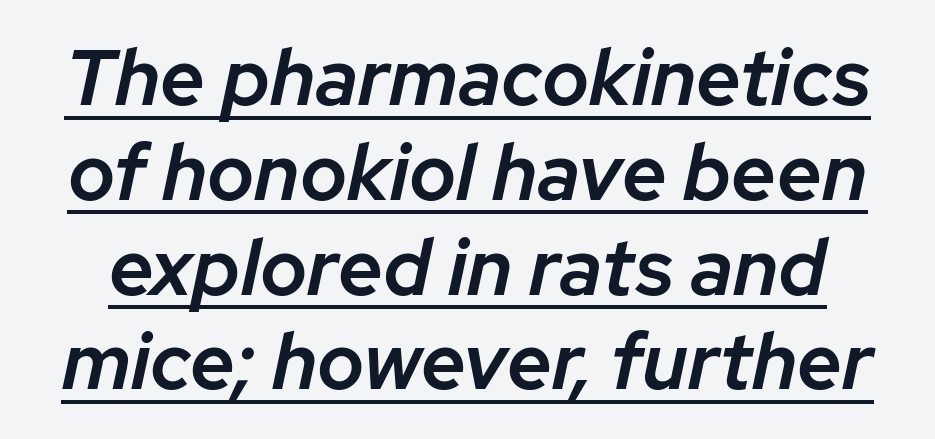
{"italic": "yes", "lean": "right", "slant_degrees": 12, "bold": "semi", "weight": "semibold", "width": "normal", "stroke_contrast": "low", "x_height": "medium", "monospaced": "no", "underline": "yes", "line_spacing_ratio": 1.2, "letter_spacing": "normal", "letter_spacing_em": 0.0, "glyph_px": 79}
